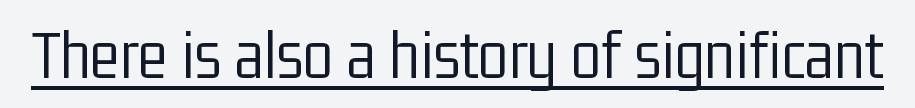
The image shows 70 px light, condensed sans-serif type, upright; set normal letter spacing, underlined; low stroke contrast and a medium x-height.
